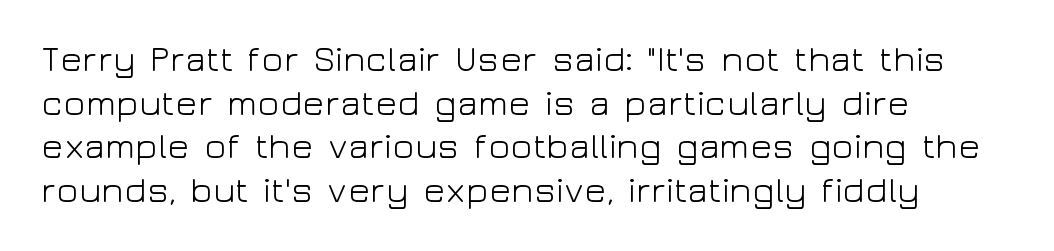
{"serif": "no", "italic": "no", "bold": "no", "weight": "light", "width": "wide", "stroke_contrast": "low", "x_height": "medium", "monospaced": "no", "underline": "no", "align": "left", "line_spacing_ratio": 1.21, "letter_spacing": "normal", "letter_spacing_em": 0.0, "glyph_px": 36}
